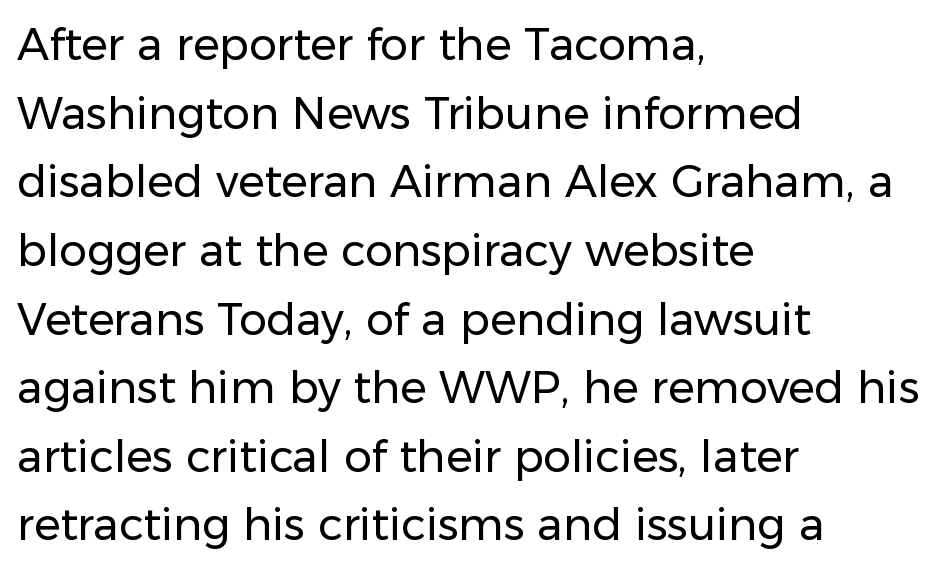
On a weight scale, this lands at 450 or below. Type style note: lacks serifs. Vertically, the passage feels balanced, rows spaced as you'd expect. Posture: straight, roman, zero tilt. The horizontal fit of the characters is conventional and even.
